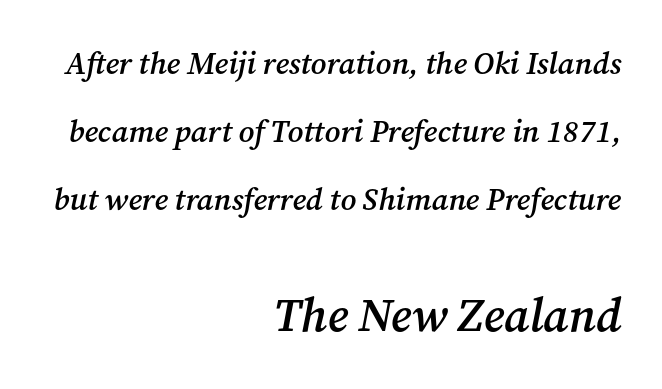
The image shows 47 px semibold serif type, italic (leaning right); set right-aligned, loose line spacing (2.19x), normal letter spacing, not underlined; the second (bottom) block is 1.52x larger; medium stroke contrast and a medium x-height.
